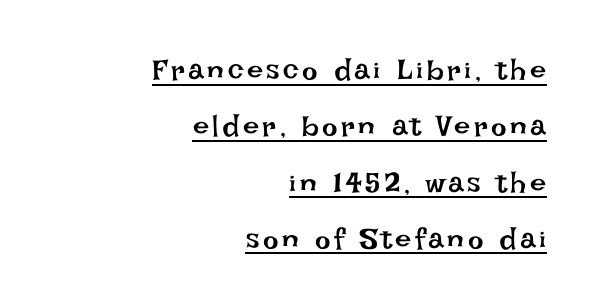
Quick note: interline space is abundant. The strokes carry an ordinary text weight at most. Alignment: flush right. Honestly, the underline is the first thing you notice here. The passage shown is typed in a proportional face where columns would drift.
